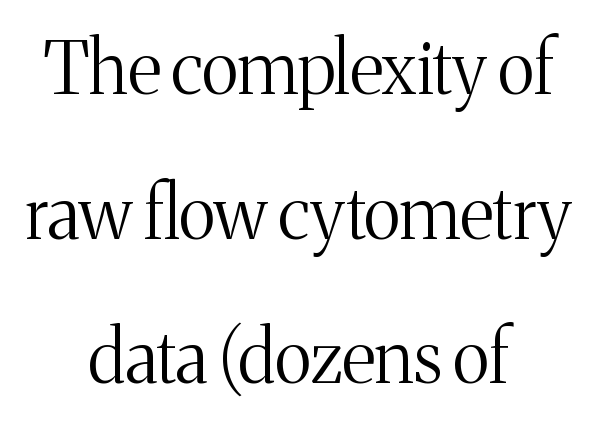
{"serif": "yes", "italic": "no", "bold": "no", "weight": "light", "width": "normal", "stroke_contrast": "medium", "x_height": "medium", "monospaced": "no", "underline": "no", "align": "center", "line_spacing": "loose", "line_spacing_ratio": 2.01, "letter_spacing": "normal", "letter_spacing_em": 0.0, "glyph_px": 72}
